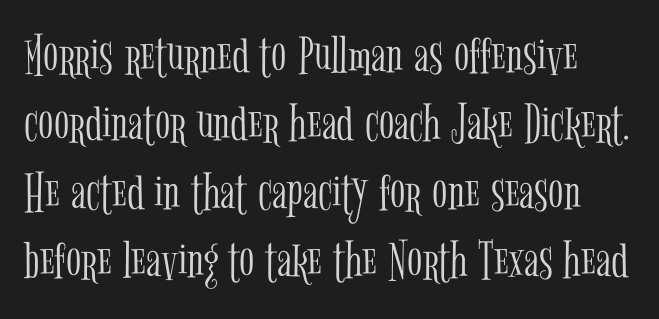
In terms of posture, this sample is upright. Small tapered or slab feet sit at the stroke ends, so this counts as serif. Do the characters align in a grid? No, the font is proportional. The space beneath each line is pristine and unruled. A typesetter would call this zero additional tracking.
